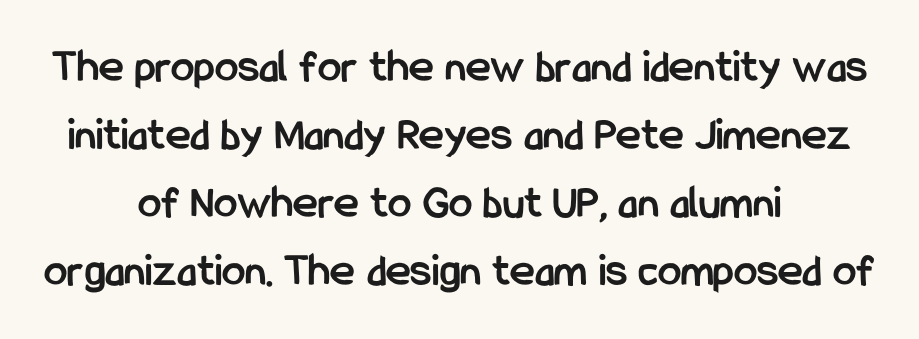
The image shows 47 px semibold, condensed sans-serif type, upright; set centered, normal line spacing (1.45x), normal letter spacing, not underlined; low stroke contrast and a medium x-height.
